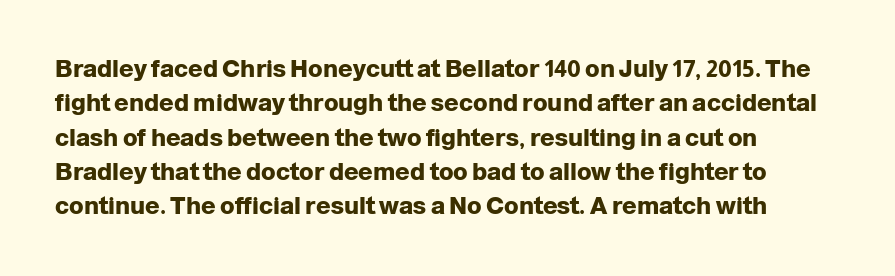
The passage shown is emphatically bold. The space directly below the letters is spotless. Italic? Not at all — the glyphs are vertical. The block of text has a typical density, with ordinary space between rows.
